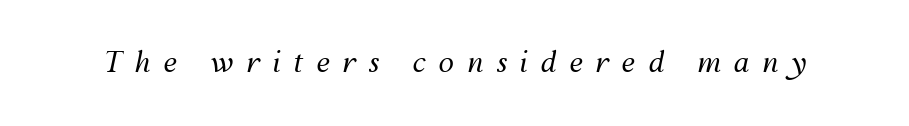
Q: Is the text bold? A: No.
Q: Is the text italic (slanted)? A: Yes, it leans right by about 12 degrees.
Q: Is the text underlined? A: No.
Q: Is the spacing between letters normal or unusually wide? A: Unusually wide.
Q: Width (condensed, normal, or wide)? A: Normal.
Q: Stroke contrast? A: Medium.
Q: x-height? A: Medium.
Q: Monospaced? A: No.
